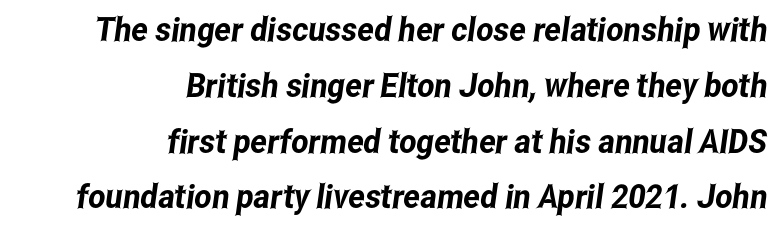
{"serif": "no", "width": "condensed", "stroke_contrast": "low", "x_height": "medium", "monospaced": "no", "underline": "no", "align": "right", "line_spacing": "normal", "line_spacing_ratio": 1.69, "letter_spacing": "normal", "letter_spacing_em": 0.0, "glyph_px": 33}
